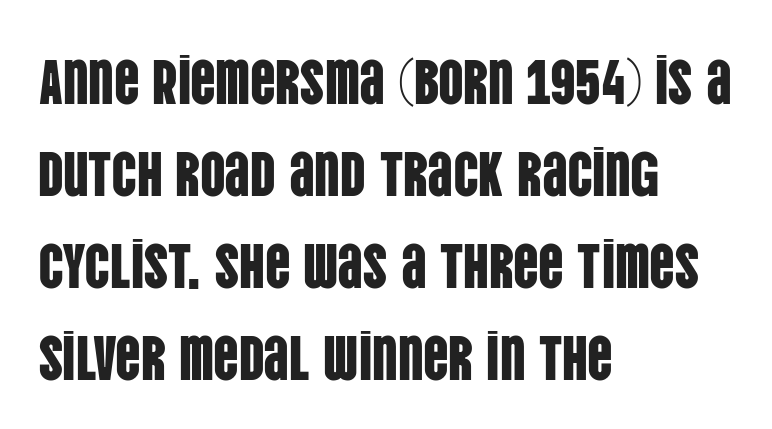
{"serif": "no", "italic": "no", "width": "condensed", "stroke_contrast": "low", "x_height": "large", "monospaced": "no", "underline": "no", "align": "left", "line_spacing": "normal", "line_spacing_ratio": 1.46, "letter_spacing": "normal", "letter_spacing_em": 0.0, "glyph_px": 63}
